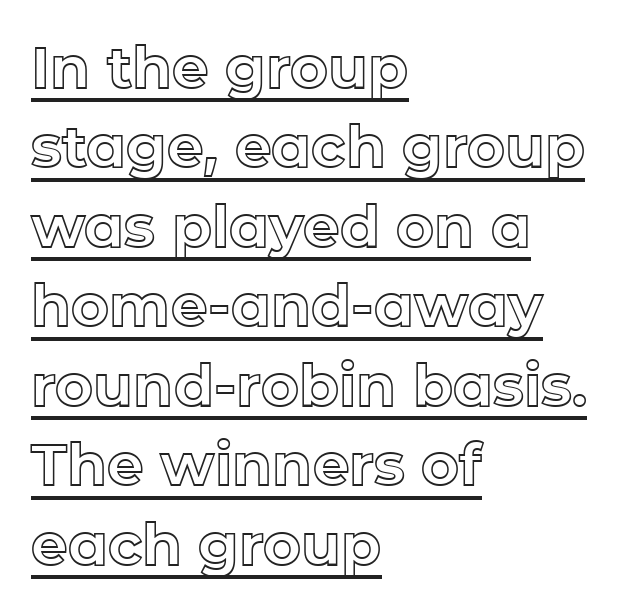
{"italic": "no", "width": "normal", "x_height": "medium", "monospaced": "no", "underline": "yes", "align": "left", "line_spacing": "normal", "line_spacing_ratio": 1.37, "letter_spacing": "normal", "letter_spacing_em": 0.0, "glyph_px": 58}
